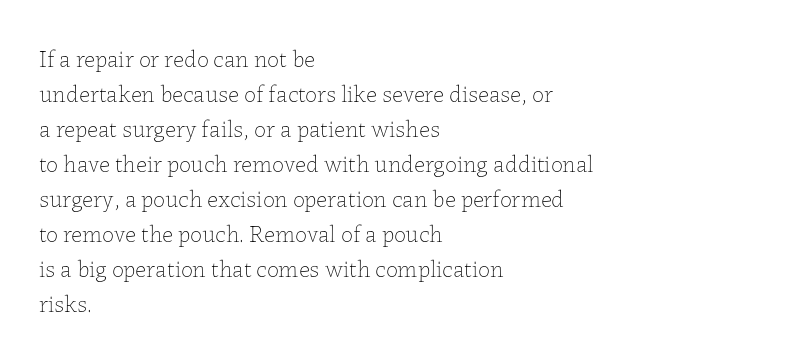
No word sits above an underline. This is the regular roman posture of the typeface. The lines in this sample share a left origin and differ only in where they stop. Successive baselines arrive at the customary interval.
